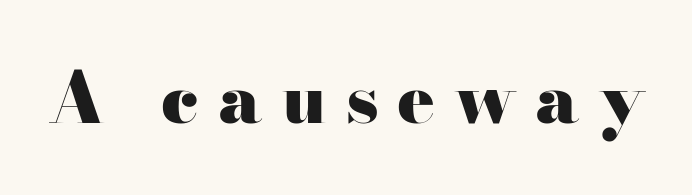
Compared with typical body copy, the letter spacing here is much looser. Proportional: the letters do not fall into vertical columns. Strokes here are thick enough to call this a true bold. Serif or sans? Serif — the stroke terminals have little feet.
